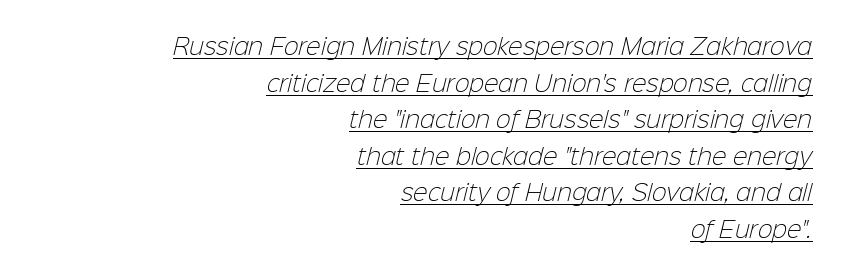
Reading down the block, your eye finds every line finishing at a fixed right position. Weight: not bold — regular or lighter. Compared with typical paragraphs, the rows here are spaced about the same. Glyph-to-glyph distance matches everyday printed text. A typographer would call this underscored text.
